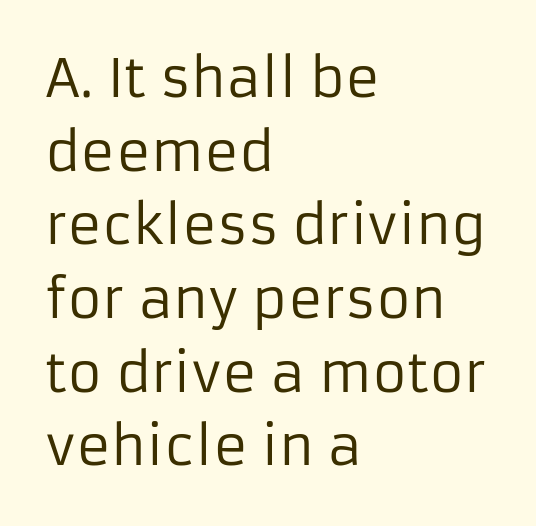
{"serif": "no", "italic": "no", "bold": "no", "weight": "regular", "width": "normal", "stroke_contrast": "low", "x_height": "medium", "monospaced": "no", "underline": "no", "align": "left", "line_spacing": "normal", "line_spacing_ratio": 1.39, "letter_spacing": "normal", "letter_spacing_em": 0.0, "glyph_px": 53}
